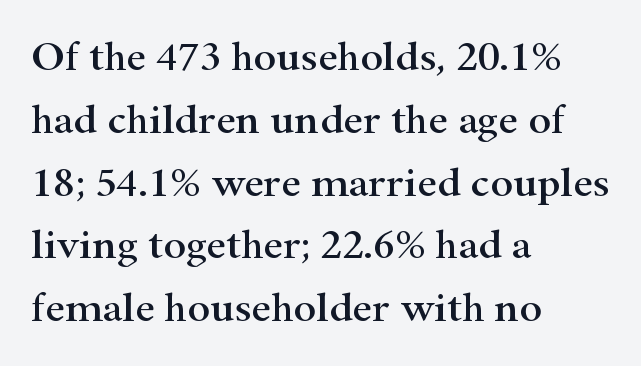
{"serif": "yes", "italic": "no", "width": "wide", "stroke_contrast": "high", "x_height": "small", "monospaced": "no", "underline": "no", "align": "left", "line_spacing": "normal", "line_spacing_ratio": 1.46, "letter_spacing": "normal", "letter_spacing_em": 0.0, "glyph_px": 43}
